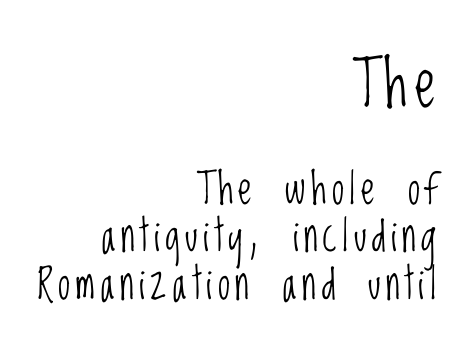
Q: Is the text bold? A: No.
Q: Is the text italic (slanted)? A: No, it is upright.
Q: Is the typeface a serif or a sans-serif typeface? A: Sans-serif.
Q: Is the text underlined? A: No.
Q: How is the paragraph aligned? A: Right-aligned.
Q: Is the spacing between lines tight, normal or loose? A: Tight.
Q: Which block of text is set in a larger size, the first (top) or the second (bottom)? A: The first (top) one.
Q: Width (condensed, normal, or wide)? A: Condensed.
Q: Stroke contrast? A: Low.
Q: x-height? A: Large.
Q: Monospaced? A: No.
